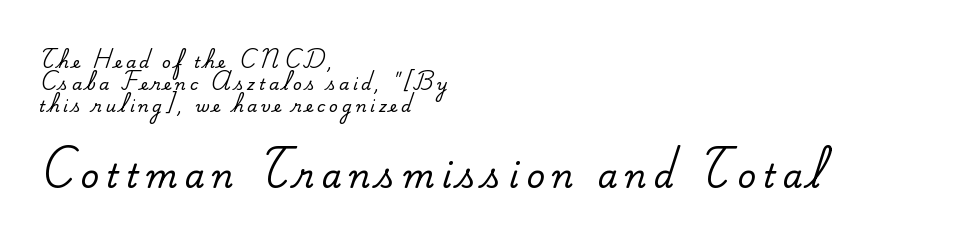
{"serif": "yes", "width": "normal", "stroke_contrast": "medium", "x_height": "small", "monospaced": "no", "underline": "no", "align": "left", "line_spacing": "normal", "line_spacing_ratio": 1.36, "letter_spacing": "wide", "letter_spacing_em": 0.23, "larger_block": "second", "size_ratio": 2.0, "glyph_px": 32}
